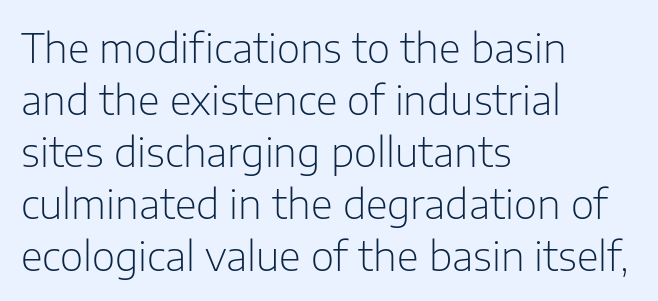
Q: Is the text bold? A: No.
Q: Is the text italic (slanted)? A: No, it is upright.
Q: Is the typeface a serif or a sans-serif typeface? A: Sans-serif.
Q: Is the text underlined? A: No.
Q: How is the paragraph aligned? A: Left-aligned.
Q: Is the spacing between letters normal or unusually wide? A: Normal.
Q: Is the spacing between lines tight, normal or loose? A: Normal.
Q: Width (condensed, normal, or wide)? A: Normal.
Q: Stroke contrast? A: Low.
Q: x-height? A: Medium.
Q: Monospaced? A: No.
